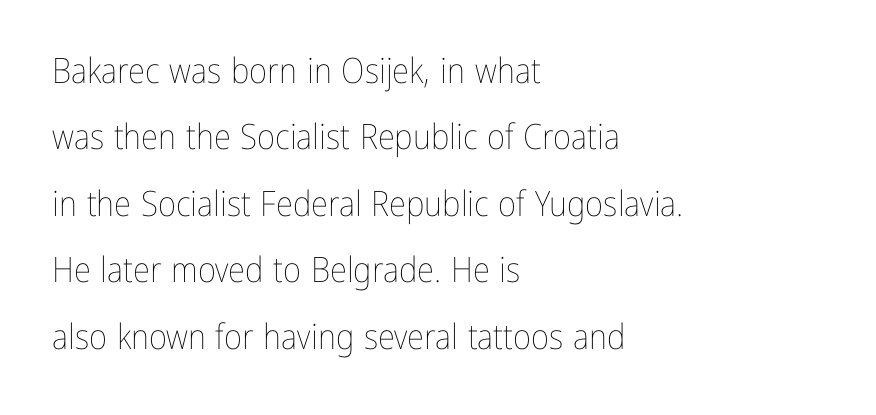
The image shows 35 px thin, condensed type, upright; set left-aligned, loose line spacing (1.9x), normal letter spacing, not underlined; low stroke contrast and a medium x-height.
